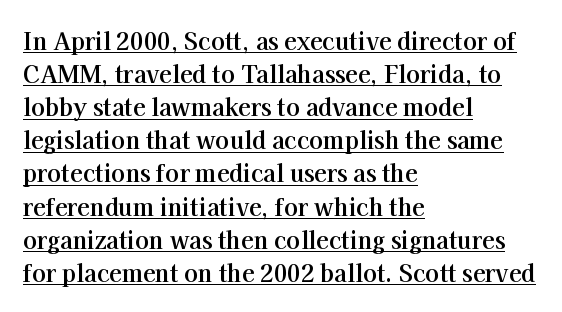
Compared with typical paragraphs, the rows here are spaced about the same. Chunky letters — that's bold for sure. Italic: no, the glyphs are upright roman. The horizontal fit of the characters is conventional and even.
